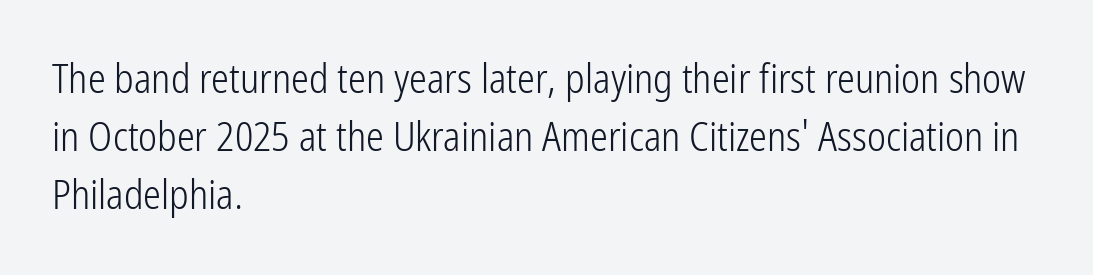
{"serif": "no", "italic": "no", "bold": "no", "weight": "light", "width": "condensed", "stroke_contrast": "low", "x_height": "medium", "monospaced": "no", "underline": "no", "align": "left", "line_spacing": "normal", "line_spacing_ratio": 1.45, "letter_spacing": "normal", "letter_spacing_em": 0.0, "glyph_px": 40}
